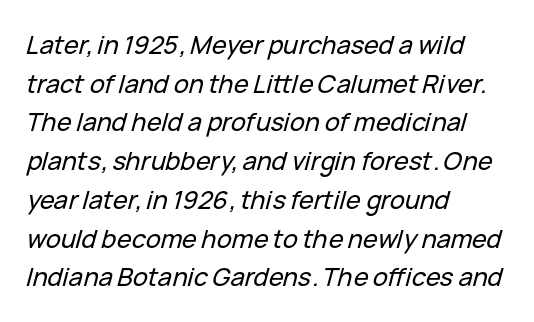
The gaps between neighbouring characters are ordinary and unremarkable. Line spacing here is normal. Layout note: lines flush left. Quick note: underline off. Is the type slanted? Yes — the strokes lean at a clear angle.
